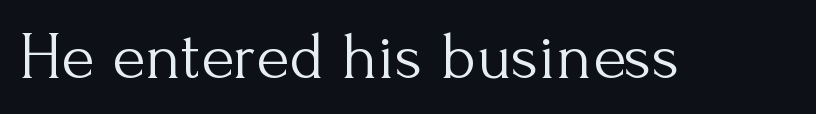
{"serif": "yes", "italic": "no", "bold": "no", "weight": "light", "width": "normal", "stroke_contrast": "medium", "x_height": "small", "monospaced": "no", "underline": "no", "letter_spacing": "normal", "letter_spacing_em": 0.0, "glyph_px": 68}
